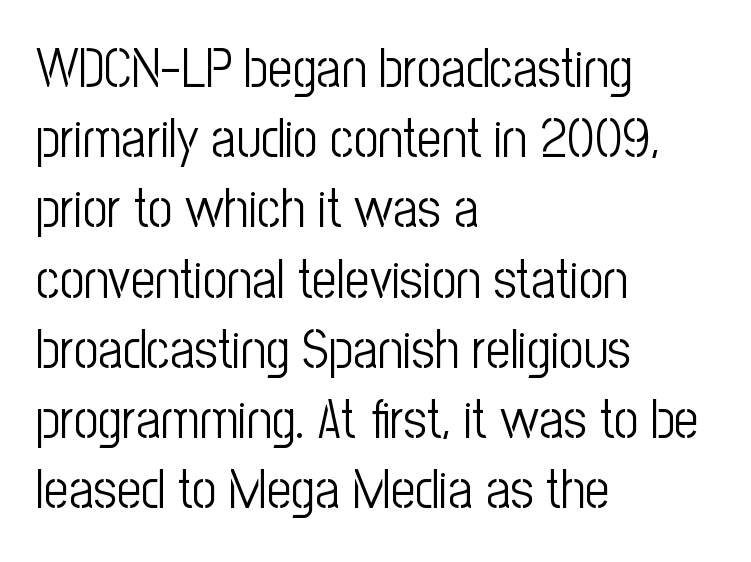
The image shows 54 px light, condensed sans-serif type, upright; set left-aligned, normal line spacing (1.3x), normal letter spacing, not underlined; low stroke contrast and a medium x-height.
